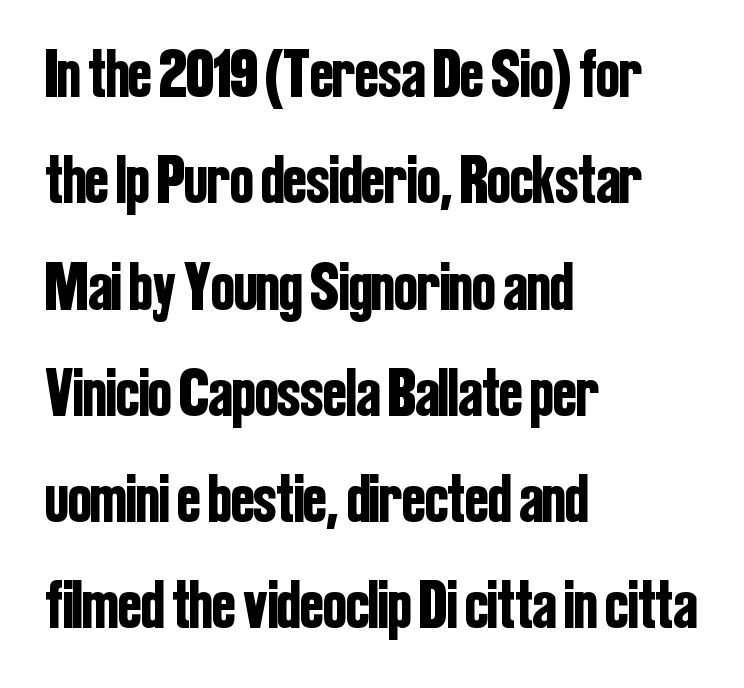
The image shows 69 px condensed sans-serif type, upright; set left-aligned, normal line spacing (1.54x), normal letter spacing, not underlined; low stroke contrast and a medium x-height.
